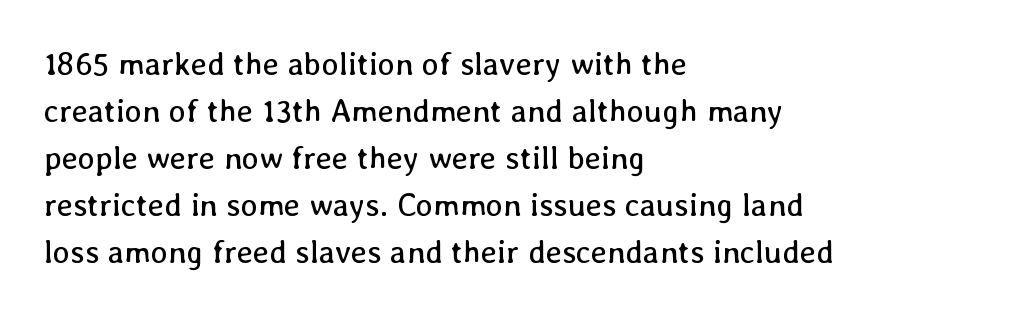
How would I describe the line gaps? Plain and ordinary. The letters advance in unequal steps, a hallmark of proportional type. Tall strokes in this sample are plumb rather than angled. The passage is arranged the way most books set body copy — flush left. The weight would be labelled regular, book, light, or lighter still.
